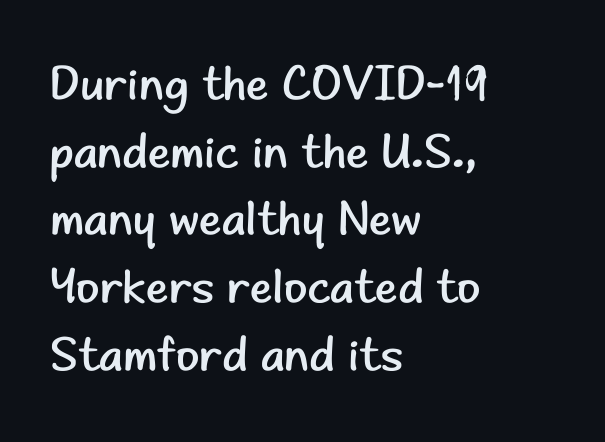
{"serif": "no", "italic": "no", "bold": "no", "weight": "regular", "width": "normal", "stroke_contrast": "low", "x_height": "small", "monospaced": "no", "underline": "no", "align": "left", "line_spacing": "normal", "line_spacing_ratio": 1.41, "letter_spacing": "normal", "letter_spacing_em": 0.0, "glyph_px": 48}
